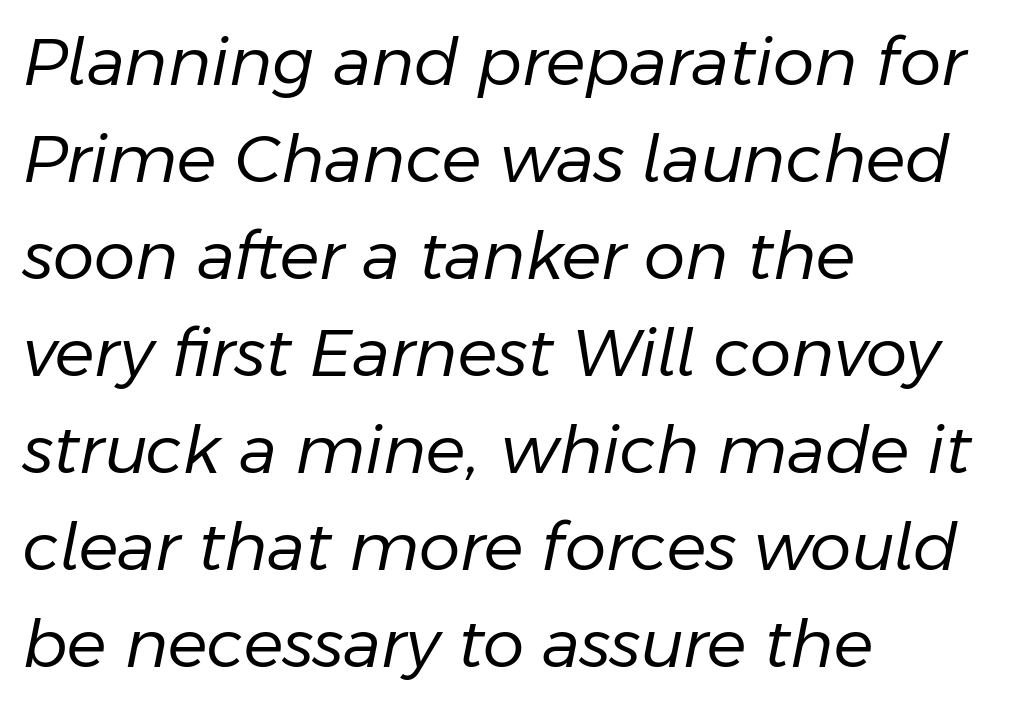
The image shows 66 px regular-weight type, italic (leaning right); set left-aligned, normal line spacing (1.47x), normal letter spacing, not underlined; low stroke contrast and a medium x-height.
